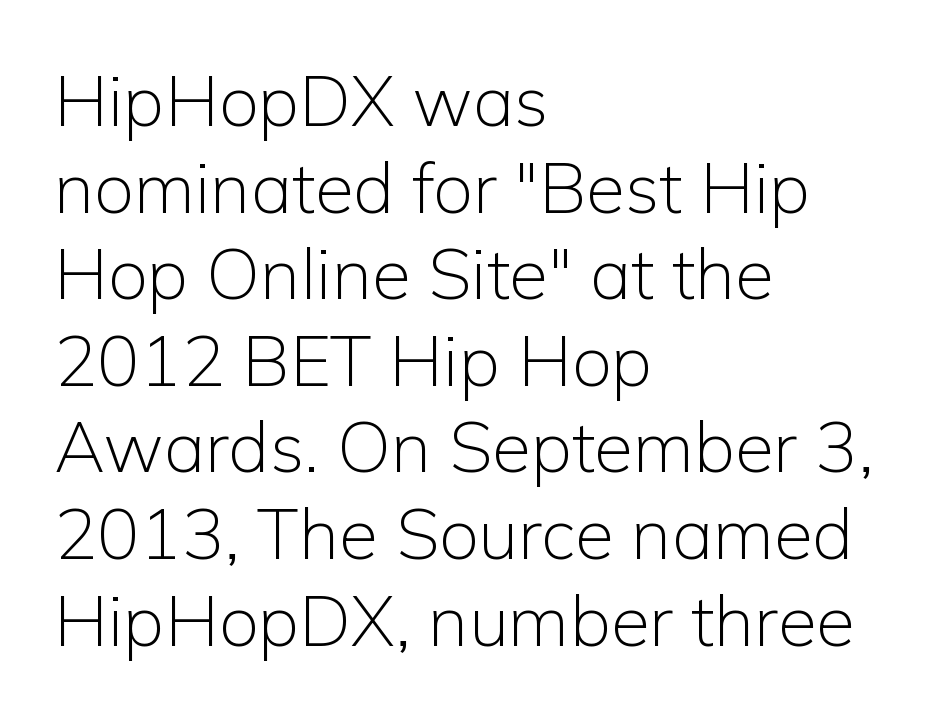
The image shows 71 px light sans-serif type, upright; set left-aligned, line spacing 1.22x, normal letter spacing, not underlined; low stroke contrast and a medium x-height.
